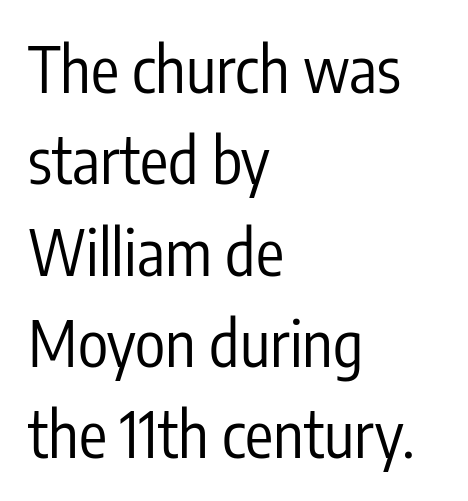
{"serif": "no", "italic": "no", "bold": "no", "weight": "regular", "width": "condensed", "stroke_contrast": "low", "x_height": "medium", "monospaced": "no", "underline": "no", "align": "left", "line_spacing": "normal", "line_spacing_ratio": 1.45, "letter_spacing": "normal", "letter_spacing_em": 0.0, "glyph_px": 63}
